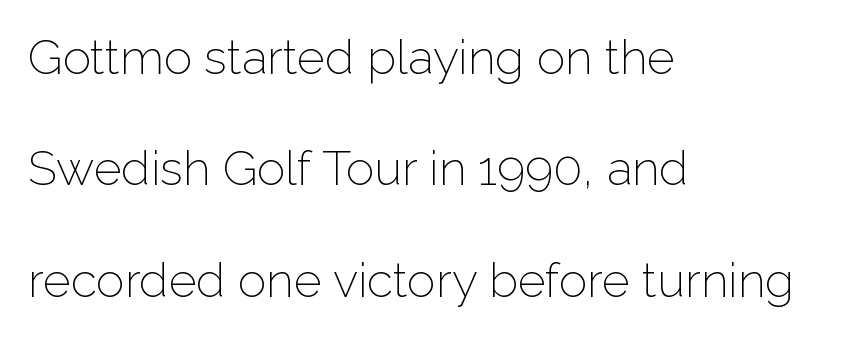
The image shows 48 px light sans-serif type, upright; set left-aligned, loose line spacing (2.32x), normal letter spacing, not underlined; low stroke contrast and a medium x-height.
